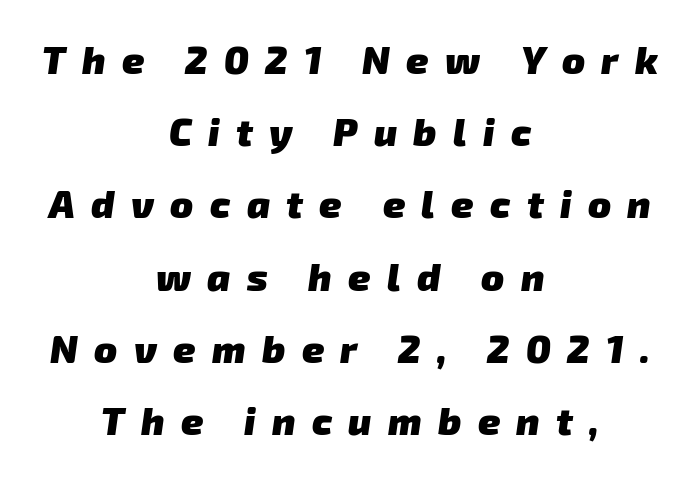
Q: Is the text bold? A: Yes.
Q: Is the typeface a serif or a sans-serif typeface? A: Sans-serif.
Q: Is the text underlined? A: No.
Q: How is the paragraph aligned? A: Centered.
Q: Is the spacing between letters normal or unusually wide? A: Unusually wide.
Q: Is the spacing between lines tight, normal or loose? A: Loose.
Q: Width (condensed, normal, or wide)? A: Normal.
Q: Stroke contrast? A: Low.
Q: x-height? A: Medium.
Q: Monospaced? A: No.
